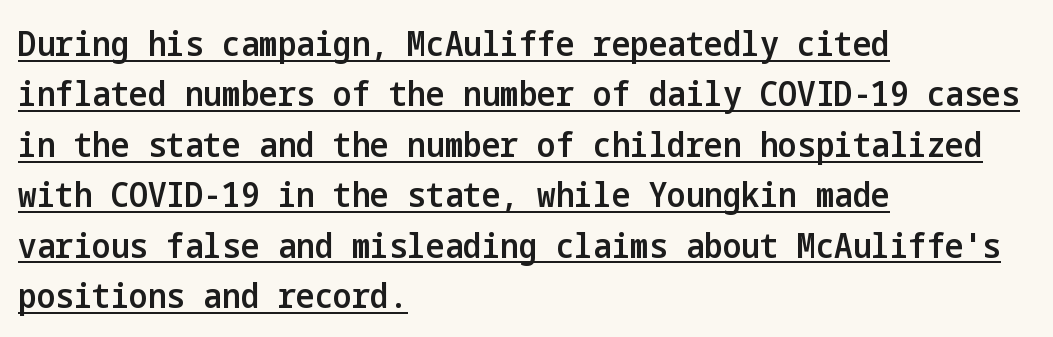
{"serif": "no", "italic": "no", "bold": "semi", "weight": "semibold", "width": "condensed", "stroke_contrast": "low", "x_height": "medium", "underline": "yes", "align": "left", "line_spacing": "normal", "line_spacing_ratio": 1.44, "letter_spacing": "normal", "letter_spacing_em": 0.0, "glyph_px": 35}
